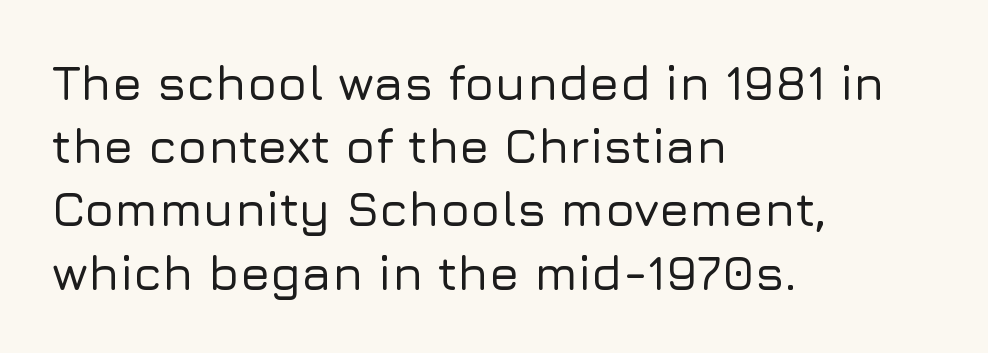
Q: Is the text italic (slanted)? A: No, it is upright.
Q: Is the typeface a serif or a sans-serif typeface? A: Sans-serif.
Q: Is the text underlined? A: No.
Q: How is the paragraph aligned? A: Left-aligned.
Q: Is the spacing between letters normal or unusually wide? A: Normal.
Q: Is the spacing between lines tight, normal or loose? A: Normal.
Q: Width (condensed, normal, or wide)? A: Normal.
Q: Stroke contrast? A: Low.
Q: x-height? A: Medium.
Q: Monospaced? A: No.
